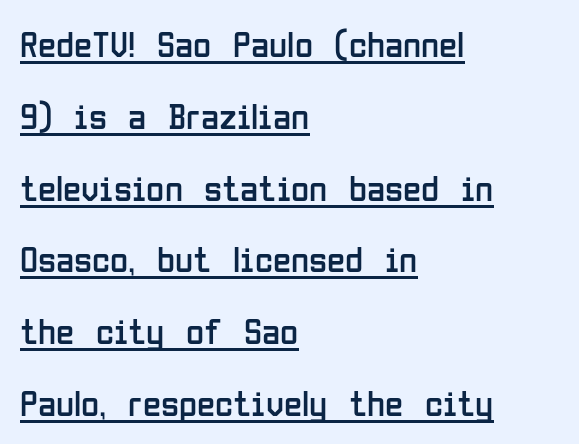
The setting favours the left margin, as ordinary paragraphs usually do. This sample has the flowing, uneven cadence of proportional lettering. Every stem runs plumb, perpendicular to the baseline. No extra ink here — the face is not bold. This rendering employs a face without finishing strokes, i.e., a sans-serif.
